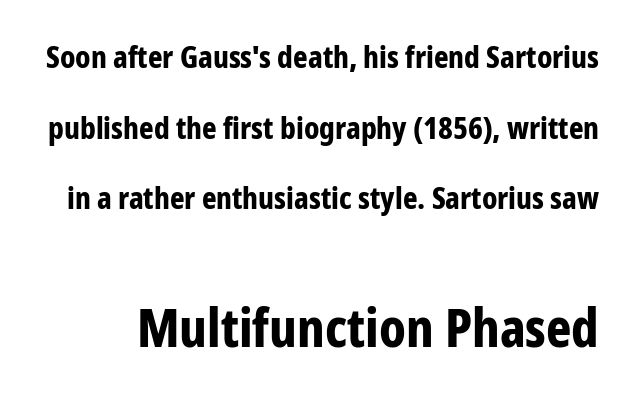
The image shows 54 px bold, condensed sans-serif type, upright; set loose line spacing (2.28x), normal letter spacing, not underlined; the second (bottom) block is 1.74x larger; low stroke contrast and a medium x-height.
